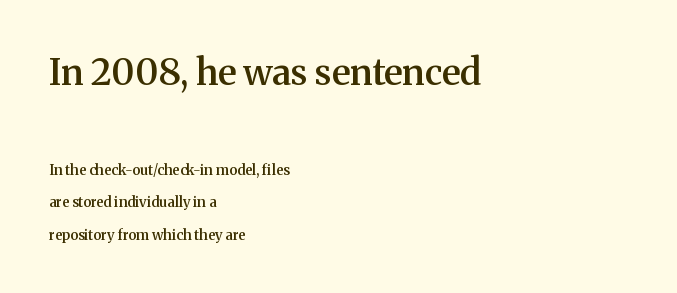
{"serif": "yes", "italic": "no", "bold": "semi", "weight": "semibold", "width": "normal", "stroke_contrast": "medium", "x_height": "medium", "monospaced": "no", "underline": "no", "align": "left", "line_spacing": "loose", "line_spacing_ratio": 2.31, "letter_spacing": "normal", "letter_spacing_em": 0.0, "larger_block": "first", "size_ratio": 2.57, "glyph_px": 36}
